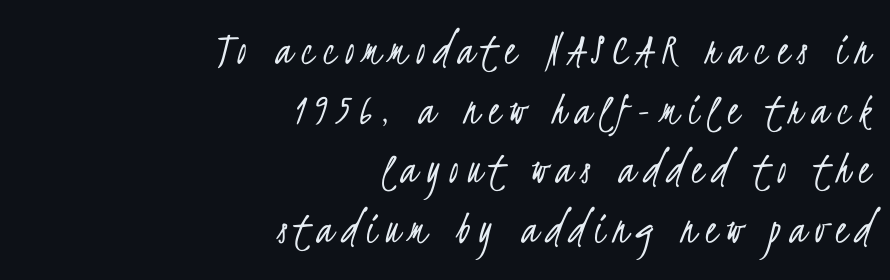
Unmarked baselines from the first word to the last. Is this a sans? Yes — the strokes have no serifs. Successive baselines arrive at the customary interval. These lines are set flush right with a ragged left edge. Each stroke keeps to a modest, everyday thickness or less. Here the designer chose a conventional face with non-uniform glyph widths.
